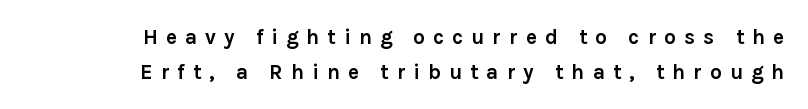
The image shows 21 px bold type, upright; set right-aligned, normal line spacing (1.66x), unusually wide letter spacing (+0.38 em), not underlined.
